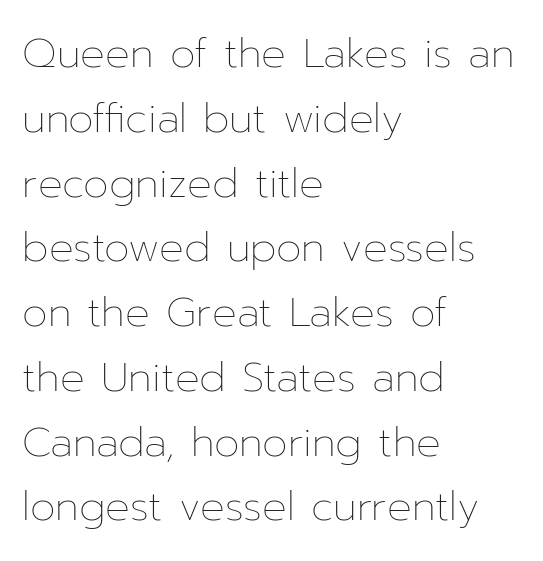
The image shows 41 px thin type, upright; set left-aligned, normal line spacing (1.58x), normal letter spacing, not underlined; low stroke contrast and a medium x-height.
